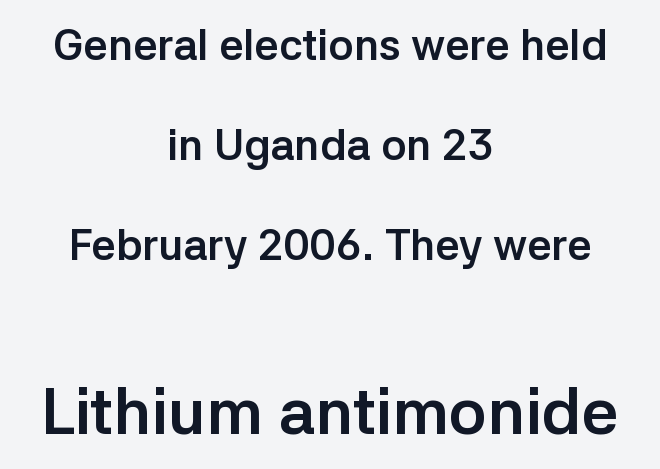
{"serif": "no", "italic": "no", "bold": "yes", "weight": "semibold", "width": "normal", "stroke_contrast": "low", "x_height": "medium", "monospaced": "no", "underline": "no", "align": "center", "line_spacing": "loose", "line_spacing_ratio": 2.33, "letter_spacing": "normal", "letter_spacing_em": 0.0, "larger_block": "second", "size_ratio": 1.51, "glyph_px": 65}
